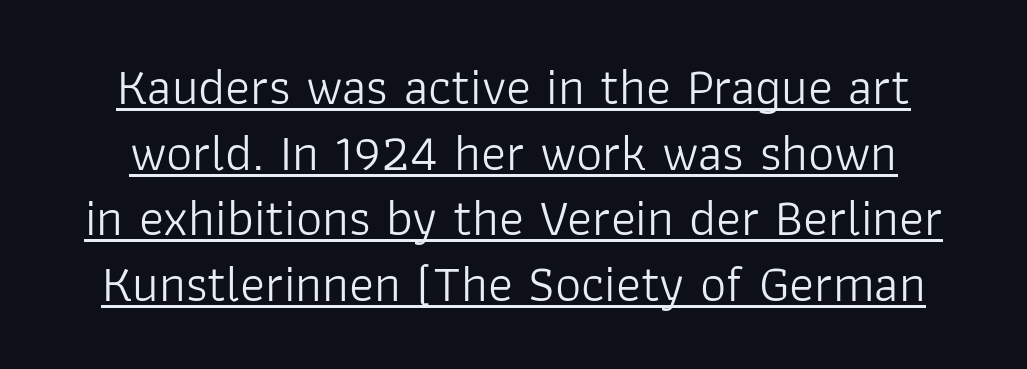
These lines were composed using upright roman letters. Each new line begins a customary step beneath the previous one. The paragraph shown floats in the horizontal middle. A typesetter would call this proportional, since set widths differ per character.
